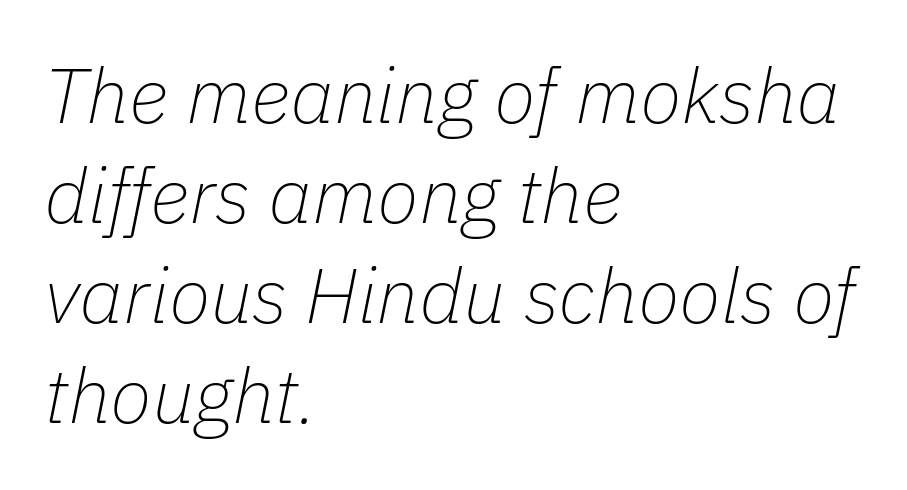
The image shows 77 px thin type, italic (leaning right); set left-aligned, normal line spacing (1.3x), normal letter spacing, not underlined; low stroke contrast and a medium x-height.
